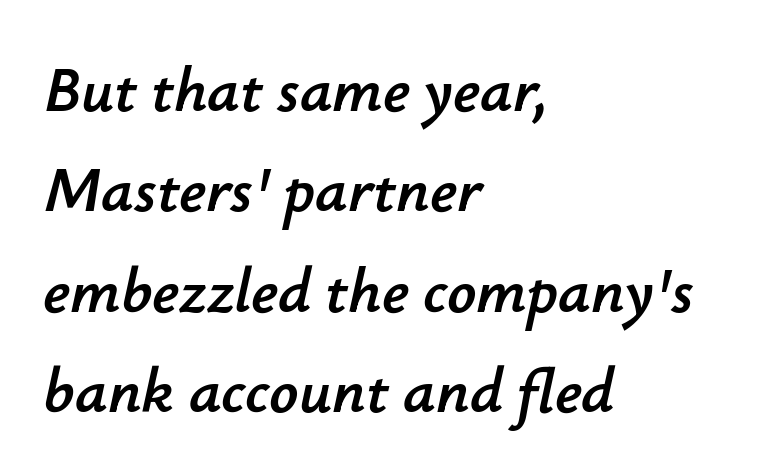
The image shows 64 px text type, italic (leaning right); set left-aligned, normal line spacing (1.57x), normal letter spacing, not underlined; low stroke contrast and a small x-height.
